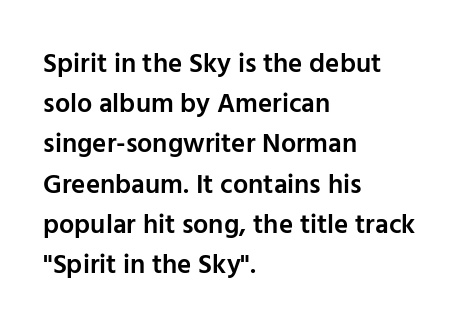
The image shows 27 px text type, upright; set left-aligned, normal line spacing (1.49x), normal letter spacing, not underlined.
